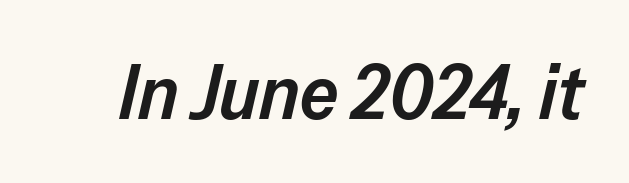
Q: Is the text bold? A: Semi-bold.
Q: Is the text italic (slanted)? A: Yes, it leans right by about 13 degrees.
Q: Is the text underlined? A: No.
Q: Is the spacing between letters normal or unusually wide? A: Normal.
Q: Width (condensed, normal, or wide)? A: Normal.
Q: Stroke contrast? A: Low.
Q: x-height? A: Medium.
Q: Monospaced? A: No.
